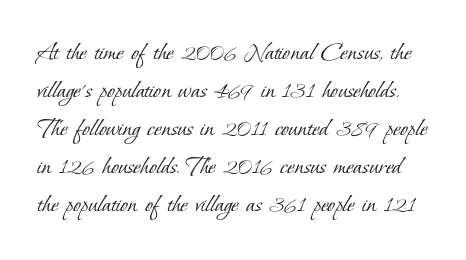
Q: Is the text bold? A: No.
Q: Is the typeface a serif or a sans-serif typeface? A: Serif.
Q: Is the text underlined? A: No.
Q: Is the spacing between letters normal or unusually wide? A: Normal.
Q: Is the spacing between lines tight, normal or loose? A: Normal.
Q: Width (condensed, normal, or wide)? A: Normal.
Q: Stroke contrast? A: Low.
Q: x-height? A: Small.
Q: Monospaced? A: No.
